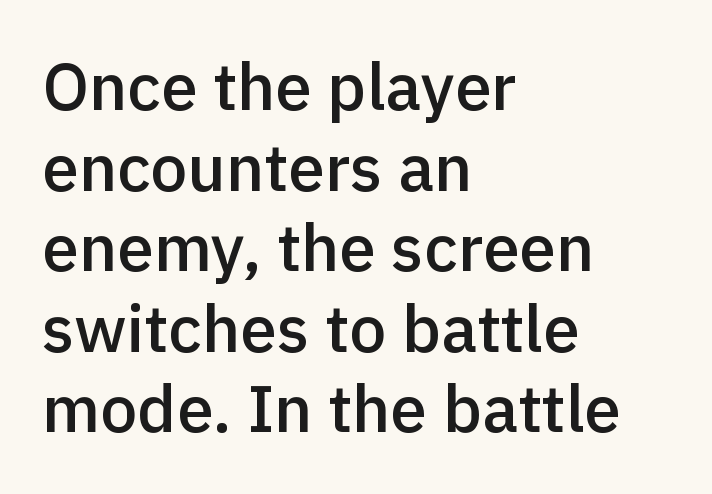
Q: Is the text bold? A: Semi-bold.
Q: Is the text italic (slanted)? A: No, it is upright.
Q: Is the typeface a serif or a sans-serif typeface? A: Sans-serif.
Q: Is the text underlined? A: No.
Q: How is the paragraph aligned? A: Left-aligned.
Q: Is the spacing between letters normal or unusually wide? A: Normal.
Q: Width (condensed, normal, or wide)? A: Normal.
Q: x-height? A: Medium.
Q: Monospaced? A: No.
